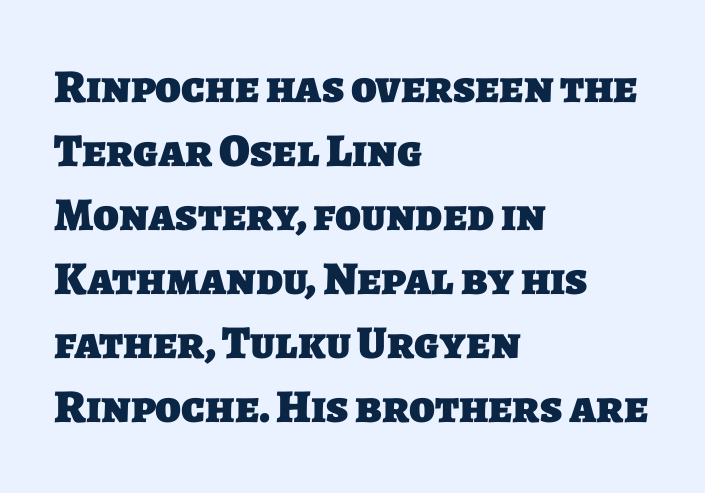
The image shows 47 px heavy sans-serif type; set left-aligned, normal line spacing (1.36x), normal letter spacing, not underlined; low stroke contrast and a large x-height.
